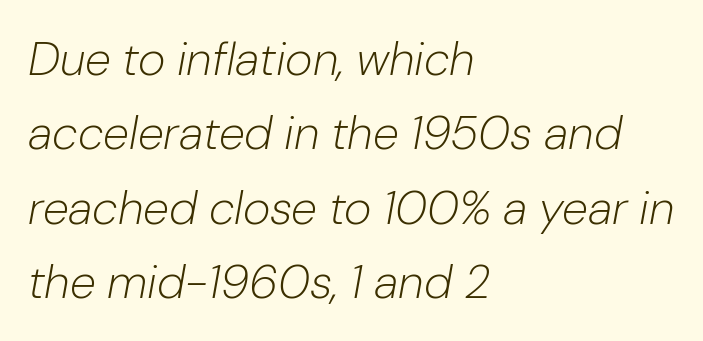
Nobody drew a line under any word here. The rag falls on the right side of this text block. The strokes are not fattened; the text isn't bold. Leading matches the norm, producing a regular column. What stands out about the letter spacing? Nothing — it is the standard amount. The letters are slanted; this is an italic face.
